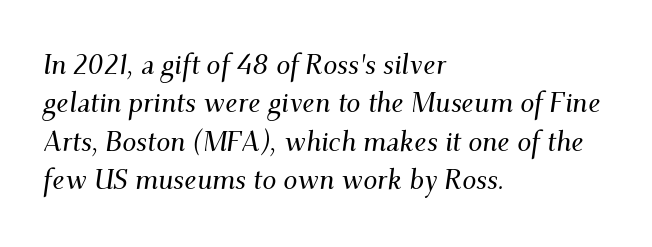
Q: Is the text italic (slanted)? A: Yes, it leans right by about 9 degrees.
Q: Is the typeface a serif or a sans-serif typeface? A: Serif.
Q: Is the text underlined? A: No.
Q: How is the paragraph aligned? A: Left-aligned.
Q: Is the spacing between letters normal or unusually wide? A: Normal.
Q: Is the spacing between lines tight, normal or loose? A: Normal.
Q: Width (condensed, normal, or wide)? A: Normal.
Q: Stroke contrast? A: Medium.
Q: x-height? A: Small.
Q: Monospaced? A: No.
